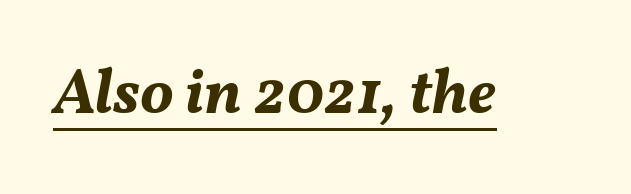
Is the type slanted? Yes — the strokes lean at a clear angle. As a designer I'd log this as weight 700, bold. Inter-character spacing is left at the font's built-in metrics. The lettering is marked with a stroke running underneath it. Varying glyph widths throughout — classic text-font behaviour.
